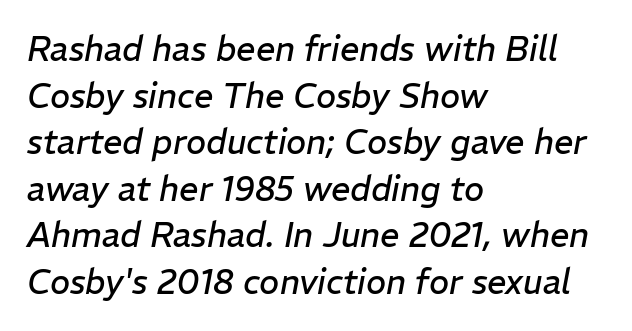
{"italic": "yes", "lean": "right", "slant_degrees": 11, "bold": "no", "weight": "regular", "width": "normal", "stroke_contrast": "low", "x_height": "medium", "monospaced": "no", "underline": "no", "align": "left", "line_spacing": "normal", "line_spacing_ratio": 1.37, "letter_spacing": "normal", "letter_spacing_em": 0.0, "glyph_px": 34}
